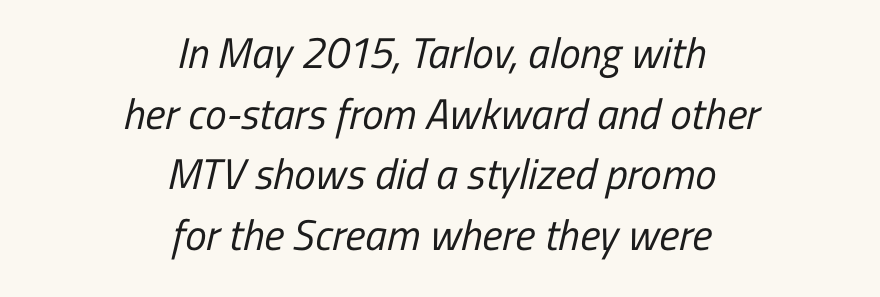
{"serif": "no", "bold": "no", "weight": "regular", "width": "condensed", "stroke_contrast": "low", "x_height": "medium", "monospaced": "no", "underline": "no", "align": "center", "line_spacing": "normal", "line_spacing_ratio": 1.41, "letter_spacing": "normal", "letter_spacing_em": 0.0, "glyph_px": 43}
